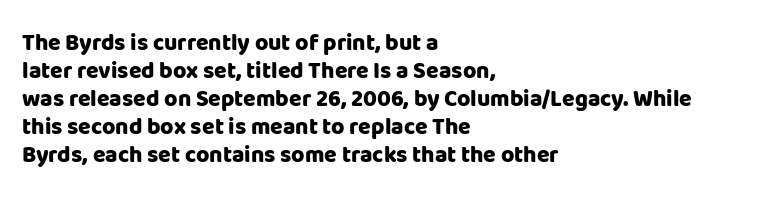
Q: Is the text bold? A: Yes.
Q: Is the text italic (slanted)? A: No, it is upright.
Q: Is the text underlined? A: No.
Q: How is the paragraph aligned? A: Left-aligned.
Q: Is the spacing between letters normal or unusually wide? A: Normal.
